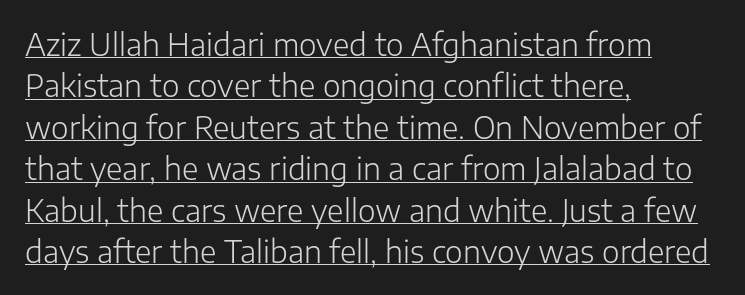
{"serif": "no", "italic": "no", "bold": "no", "weight": "light", "width": "normal", "stroke_contrast": "low", "x_height": "medium", "monospaced": "no", "underline": "yes", "align": "left", "line_spacing": "normal", "line_spacing_ratio": 1.38, "letter_spacing": "normal", "letter_spacing_em": 0.0, "glyph_px": 30}
